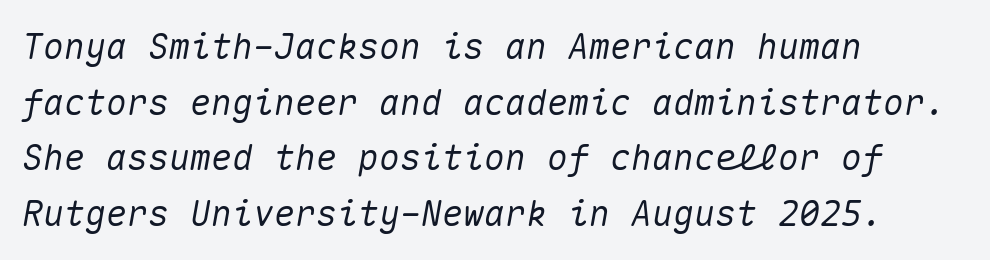
Q: Is the text italic (slanted)? A: Yes, it leans right by about 10 degrees.
Q: Is the text underlined? A: No.
Q: How is the paragraph aligned? A: Left-aligned.
Q: Is the spacing between letters normal or unusually wide? A: Normal.
Q: Is the spacing between lines tight, normal or loose? A: Normal.
Q: Width (condensed, normal, or wide)? A: Normal.
Q: Stroke contrast? A: Medium.
Q: x-height? A: Medium.
Q: Monospaced? A: Yes.
